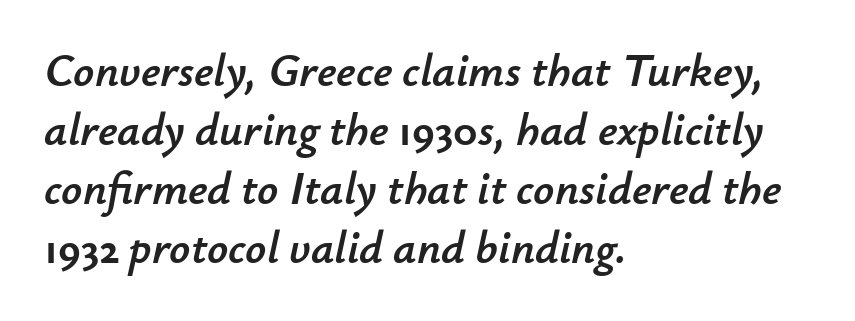
Q: Is the text italic (slanted)? A: Yes, it leans right by about 12 degrees.
Q: Is the text underlined? A: No.
Q: How is the paragraph aligned? A: Left-aligned.
Q: Is the spacing between letters normal or unusually wide? A: Normal.
Q: Is the spacing between lines tight, normal or loose? A: Normal.
Q: Width (condensed, normal, or wide)? A: Normal.
Q: Stroke contrast? A: Low.
Q: x-height? A: Small.
Q: Monospaced? A: No.
